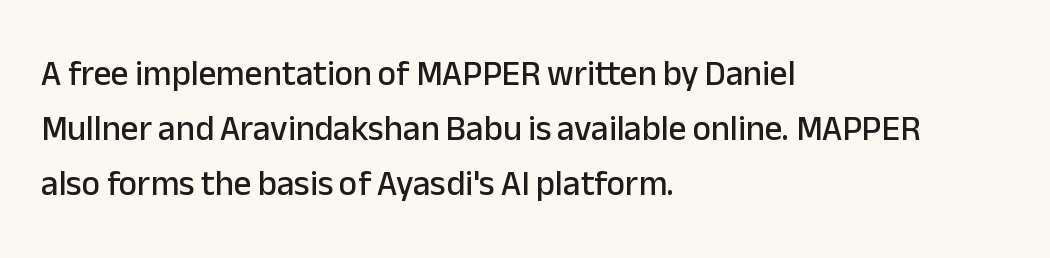
Q: Is the text italic (slanted)? A: No, it is upright.
Q: Is the typeface a serif or a sans-serif typeface? A: Sans-serif.
Q: Is the text underlined? A: No.
Q: How is the paragraph aligned? A: Left-aligned.
Q: Is the spacing between letters normal or unusually wide? A: Normal.
Q: Is the spacing between lines tight, normal or loose? A: Normal.
Q: Width (condensed, normal, or wide)? A: Normal.
Q: Stroke contrast? A: Low.
Q: x-height? A: Medium.
Q: Monospaced? A: No.
